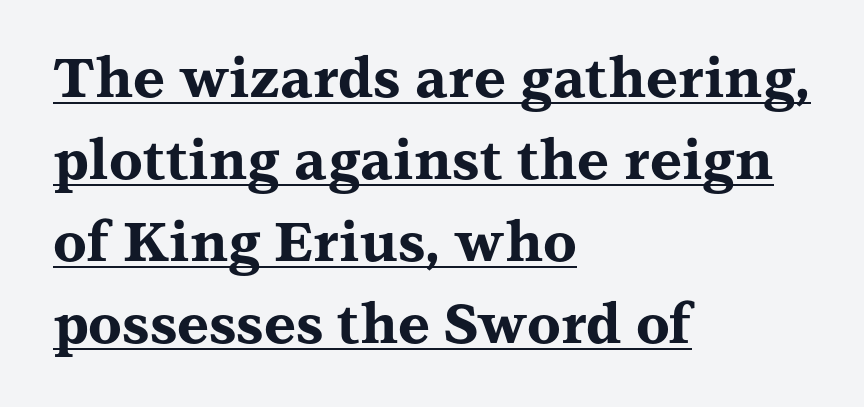
The lines are quadded left. Evenly set lines give the paragraph a standard silhouette. Think of a printed novel: that variable character pitch is what you see here. Every stem runs plumb, perpendicular to the baseline. Bold? Absolutely — the strokes are thick and heavy. Underlined type.
